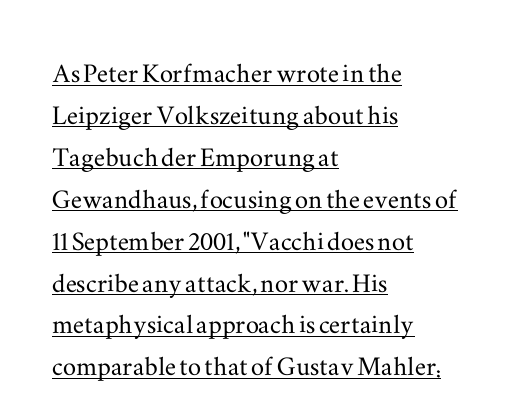
{"serif": "yes", "italic": "no", "width": "wide", "stroke_contrast": "medium", "x_height": "small", "monospaced": "no", "underline": "yes", "align": "left", "line_spacing": "normal", "line_spacing_ratio": 1.27, "letter_spacing": "normal", "letter_spacing_em": 0.0, "glyph_px": 33}
